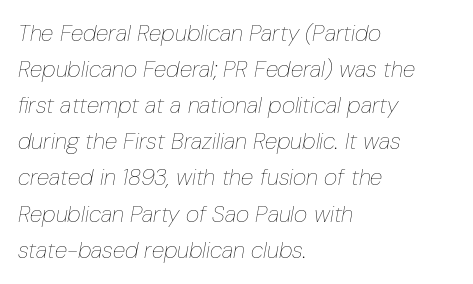
{"italic": "yes", "lean": "right", "slant_degrees": 10, "bold": "no", "underline": "no", "align": "left", "line_spacing": "normal", "line_spacing_ratio": 1.57, "letter_spacing": "normal", "letter_spacing_em": 0.0, "glyph_px": 23}
